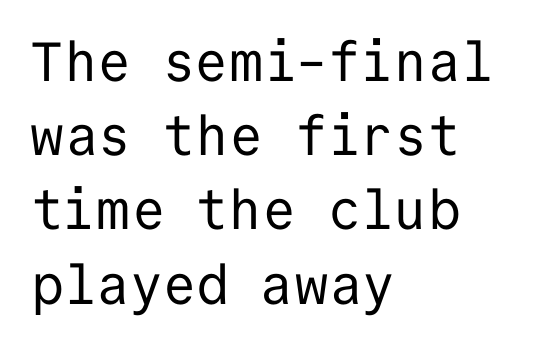
Each row of text sits above clean, open space. Nothing heavy about these letters — not bold at all. If you measured baseline to baseline, you'd find a middling distance. Monospaced: the letters line up in strict vertical columns. Notice how the passage keeps a crisp vertical edge on the left only. The characters display no serif detailing; their extremities are plain.
